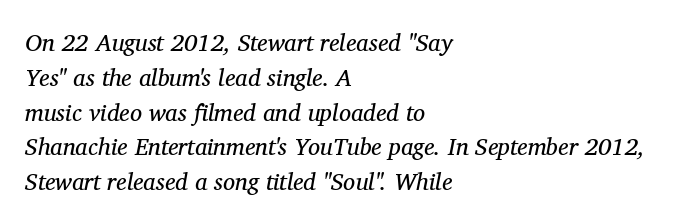
Slanted lettering throughout. Line starts are locked; line ends wander. The block of text has a typical density, with ordinary space between rows. Nobody drew a line under any word here. Weight: not bold — regular or lighter. Inter-character spacing is left at the font's built-in metrics.
